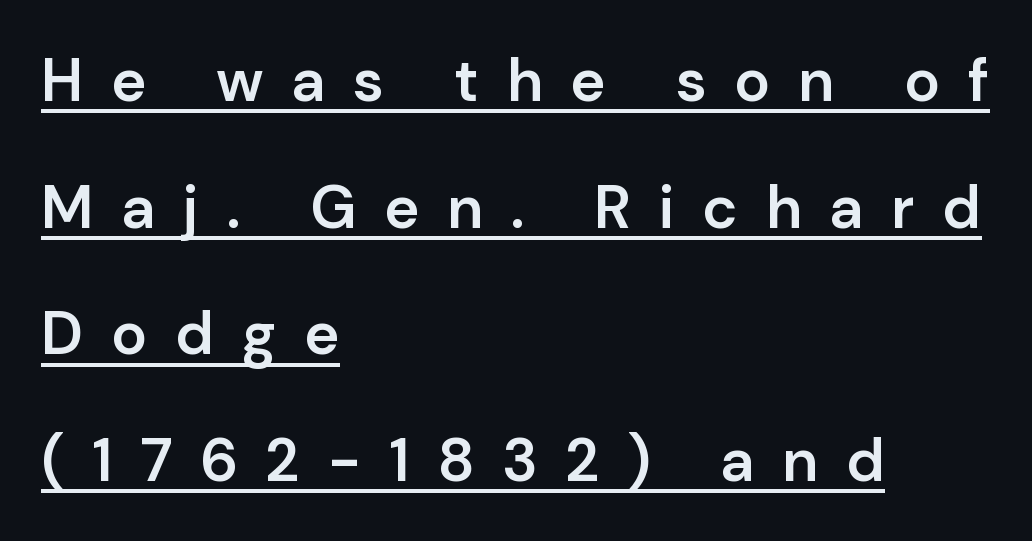
These lines stand farther apart than default settings would place them. Ordinary non-slanted type is in use. The setting favours the left margin, as ordinary paragraphs usually do. Is there an underline? Yes — a line sits under the letters.
